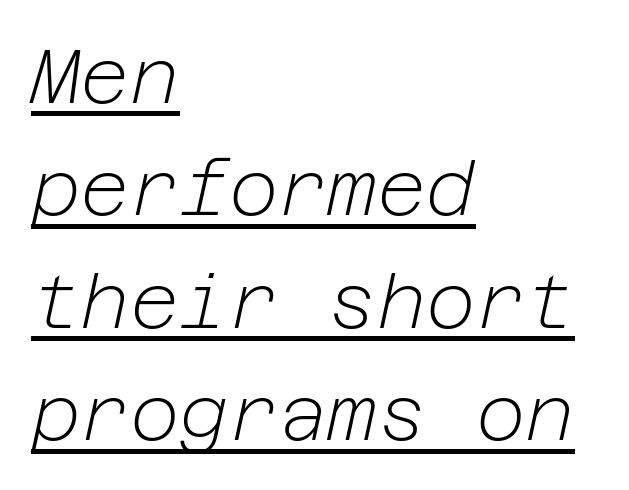
Tracking value appears to be zero — textbook default spacing. The passage shown leans; its letterforms are oblique. The lines sit at an ordinary, default distance from one another. Is there an underline? Yes — a line sits under the letters.
